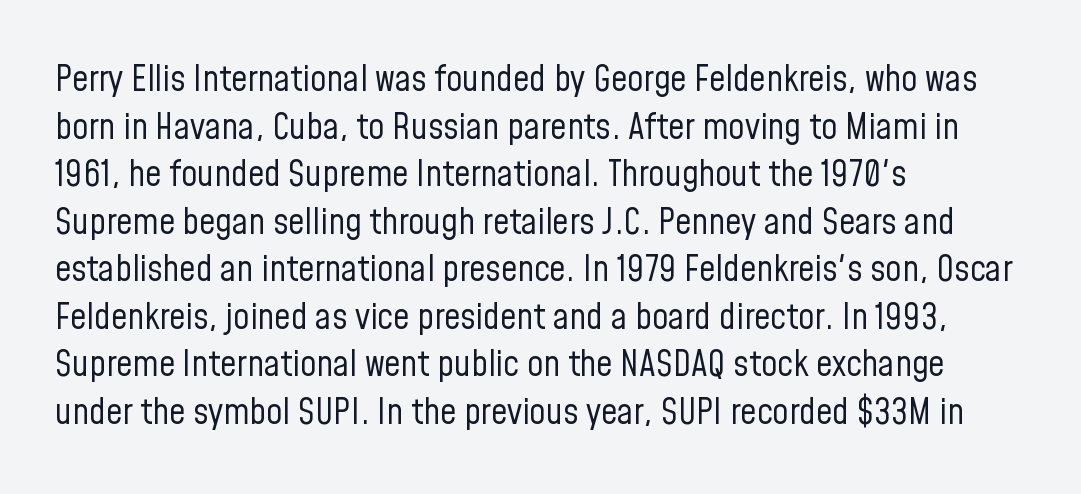
Q: Is the text bold? A: No.
Q: Is the text italic (slanted)? A: No, it is upright.
Q: Is the typeface a serif or a sans-serif typeface? A: Sans-serif.
Q: Is the text underlined? A: No.
Q: How is the paragraph aligned? A: Left-aligned.
Q: Is the spacing between letters normal or unusually wide? A: Normal.
Q: Is the spacing between lines tight, normal or loose? A: Normal.
Q: Width (condensed, normal, or wide)? A: Condensed.
Q: Stroke contrast? A: Low.
Q: x-height? A: Medium.
Q: Monospaced? A: No.
